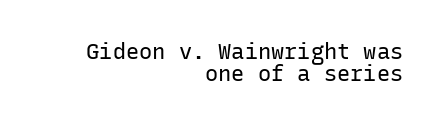
Q: Is the text bold? A: No.
Q: Is the text italic (slanted)? A: No, it is upright.
Q: Is the text underlined? A: No.
Q: How is the paragraph aligned? A: Right-aligned.
Q: Is the spacing between letters normal or unusually wide? A: Normal.
Q: Is the spacing between lines tight, normal or loose? A: Tight.
